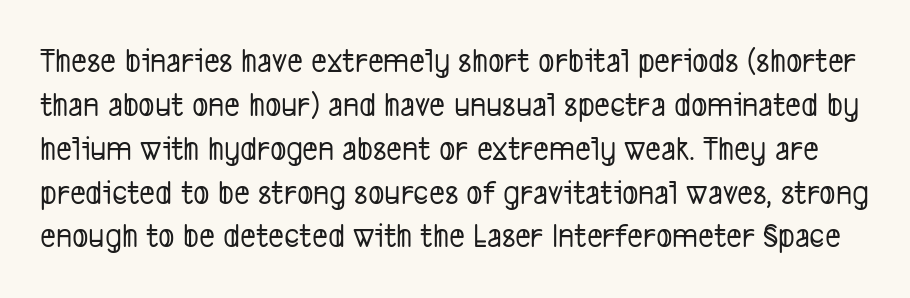
{"serif": "no", "width": "condensed", "stroke_contrast": "low", "x_height": "medium", "monospaced": "no", "underline": "no", "line_spacing": "normal", "line_spacing_ratio": 1.29, "letter_spacing": "normal", "letter_spacing_em": 0.0, "glyph_px": 34}
